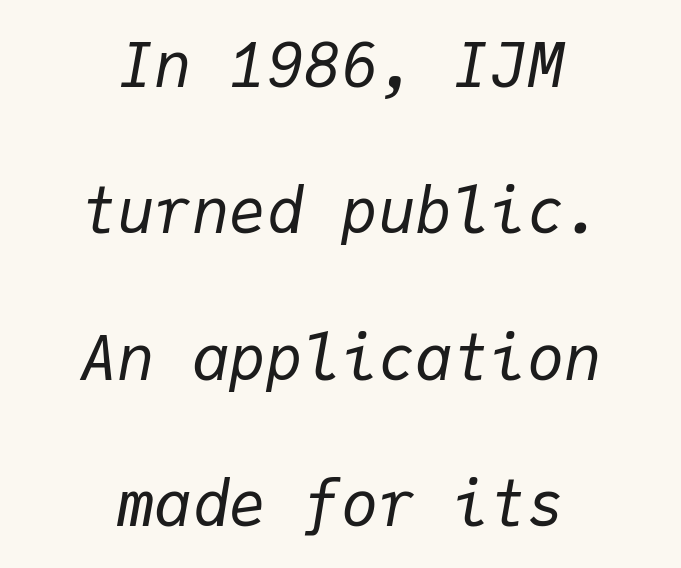
{"italic": "yes", "lean": "right", "slant_degrees": 9, "bold": "no", "weight": "regular", "width": "normal", "stroke_contrast": "low", "x_height": "medium", "monospaced": "yes", "underline": "no", "align": "center", "line_spacing": "loose", "line_spacing_ratio": 2.36, "letter_spacing": "normal", "letter_spacing_em": 0.0, "glyph_px": 62}
